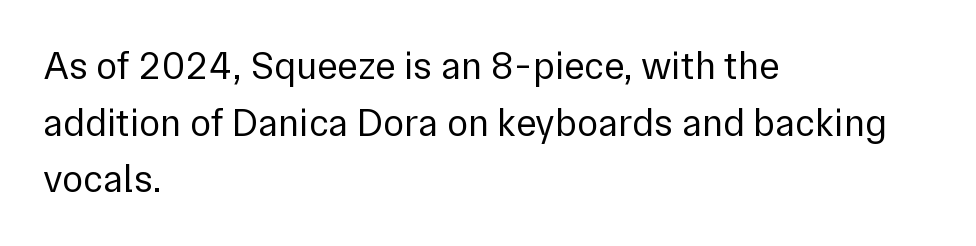
Rendered with straight, roman letterforms. Each word holds together tightly as a unit, with standard inter-letter gaps. Beneath every word, the page is bare. The passage is arranged the way most books set body copy — flush left. Successive baselines arrive at the customary interval.
